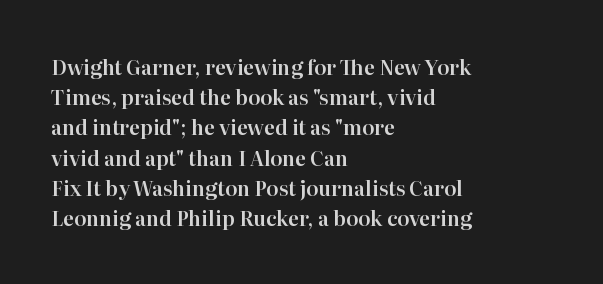
The image shows 20 px text type, upright; set left-aligned, normal line spacing (1.51x), normal letter spacing, not underlined.
